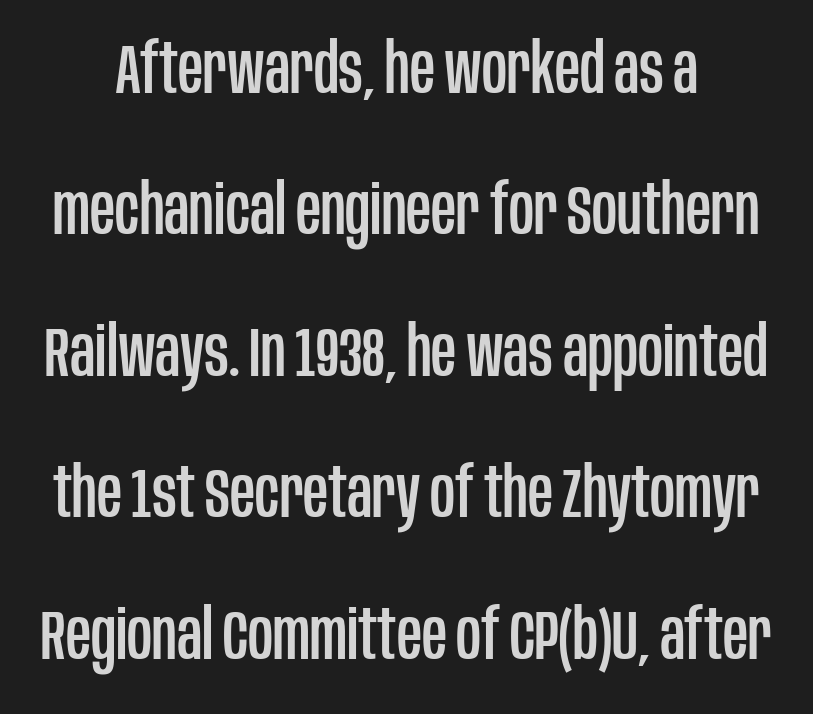
The image shows 69 px condensed sans-serif type, upright; set loose line spacing (2.05x), normal letter spacing, not underlined; low stroke contrast and a large x-height.
